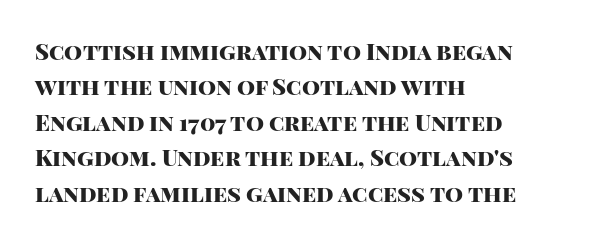
{"italic": "no", "bold": "yes", "underline": "no", "align": "left", "line_spacing": "normal", "line_spacing_ratio": 1.54, "letter_spacing": "normal", "letter_spacing_em": 0.0, "glyph_px": 23}
